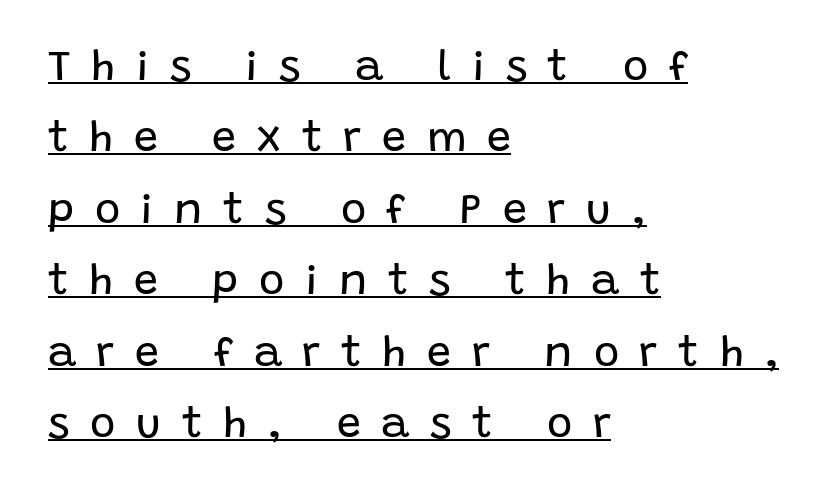
Q: Is the text bold? A: No.
Q: Is the text italic (slanted)? A: No, it is upright.
Q: Is the typeface a serif or a sans-serif typeface? A: Sans-serif.
Q: Is the text underlined? A: Yes.
Q: How is the paragraph aligned? A: Left-aligned.
Q: Is the spacing between letters normal or unusually wide? A: Unusually wide.
Q: Is the spacing between lines tight, normal or loose? A: Normal.
Q: Width (condensed, normal, or wide)? A: Normal.
Q: Stroke contrast? A: Low.
Q: x-height? A: Large.
Q: Monospaced? A: No.
